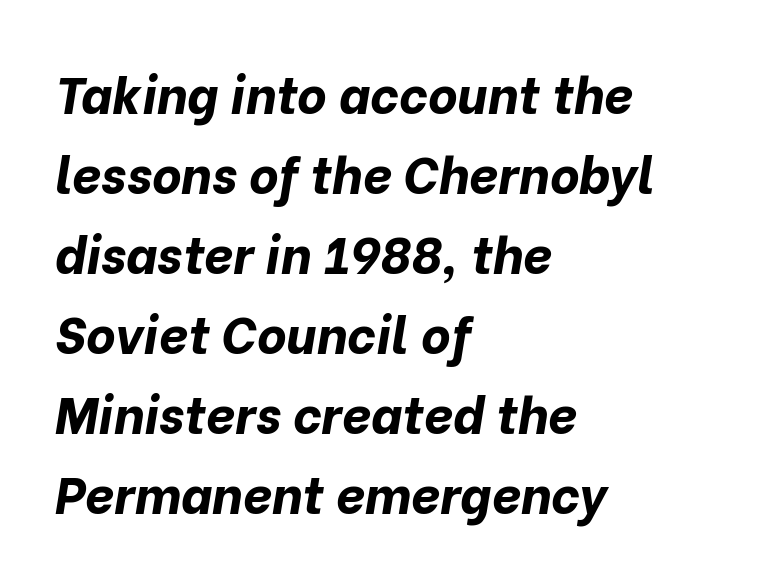
These lines keep a tight, regular rhythm from letter to letter. Posture: slanted. These lines are rendered in a variable-pitch font. Check the space under the baseline: it is left empty.
